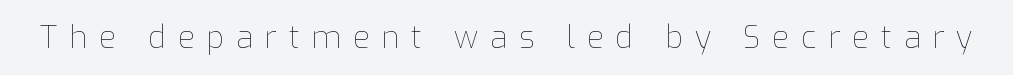
Descender tails drop into unmarked territory. The characters are drawn with everyday or finer stroke widths. A roman cut, with each character standing at attention. You could not count columns in this text — the font is proportionally spaced. The horizontal fit of the characters is loose and conspicuously gappy.
